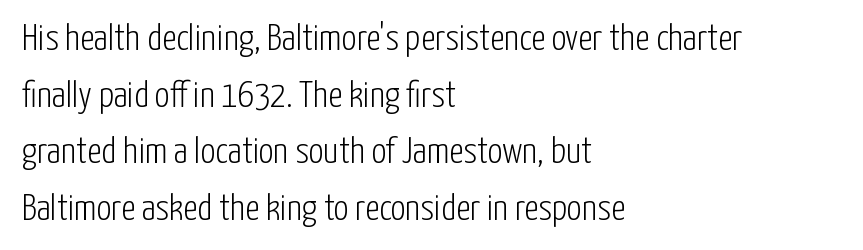
The letters advance in unequal steps, a hallmark of proportional type. Nothing unusual about the tracking: characters are spaced as the font intends. Nobody drew a line under any word here. A normal amount of white space separates one row of letters from the next. Tall strokes in this sample are plumb rather than angled. The face used here is a sans, in the tradition of grotesques and geometrics.
